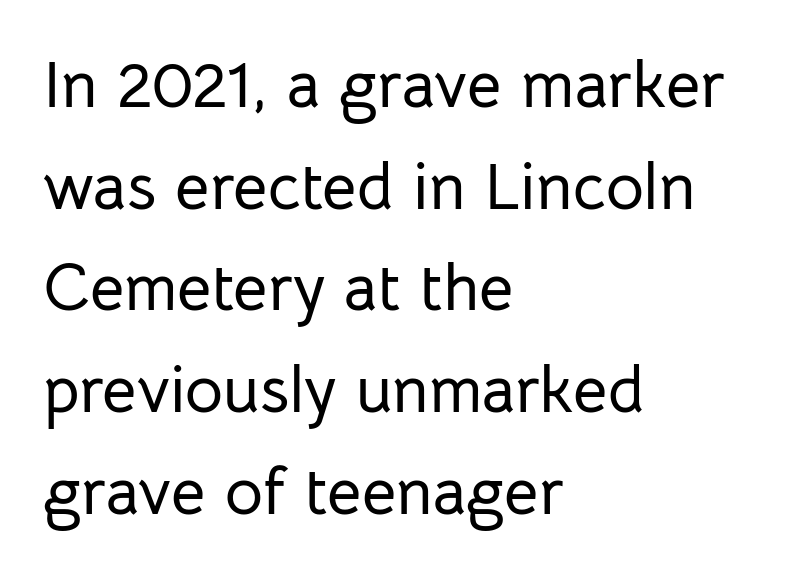
Casual observation: everything's shoved over to the left. A clean baseline with only descenders dipping below it. You could not count columns in this text — the font is proportionally spaced. If you drew a line through each stem, it would be perfectly vertical.
